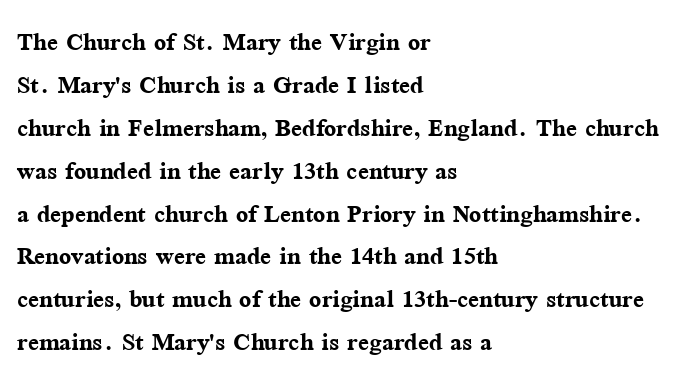
Q: Is the text bold? A: Yes.
Q: Is the text italic (slanted)? A: No, it is upright.
Q: Is the typeface a serif or a sans-serif typeface? A: Serif.
Q: Is the text underlined? A: No.
Q: How is the paragraph aligned? A: Left-aligned.
Q: Is the spacing between letters normal or unusually wide? A: Normal.
Q: Is the spacing between lines tight, normal or loose? A: Normal.
Q: Width (condensed, normal, or wide)? A: Normal.
Q: Stroke contrast? A: Medium.
Q: x-height? A: Medium.
Q: Monospaced? A: No.
